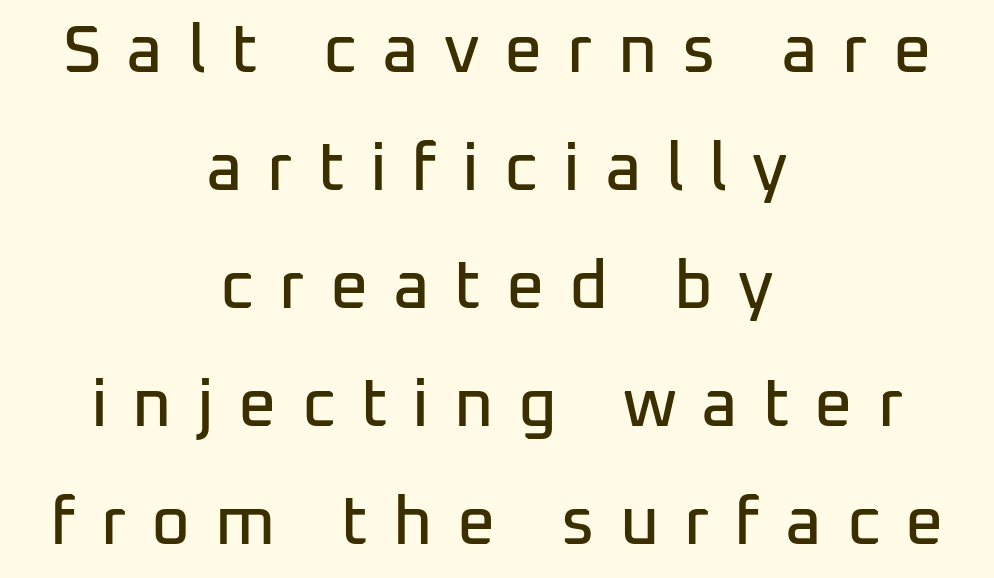
Display-style spreading of the glyphs; the letterfit is very open. Descenders hang freely into open space. Where is the straight margin? There isn't one; the lines are centered. The font's upright variant was chosen for this text. Is this a fixed-width face? No — the glyphs have proportional, varying widths. The characters display no serif detailing; their extremities are plain.
